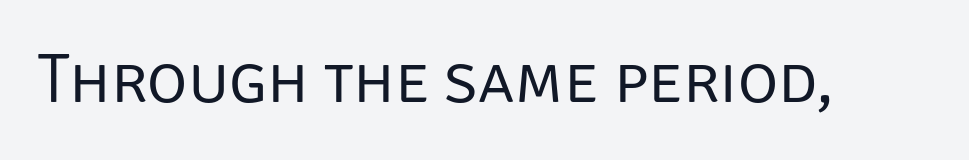
Q: Is the text bold? A: No.
Q: Is the text italic (slanted)? A: No, it is upright.
Q: Is the typeface a serif or a sans-serif typeface? A: Sans-serif.
Q: Is the text underlined? A: No.
Q: Is the spacing between letters normal or unusually wide? A: Normal.
Q: Width (condensed, normal, or wide)? A: Normal.
Q: Stroke contrast? A: Low.
Q: x-height? A: Large.
Q: Monospaced? A: No.
